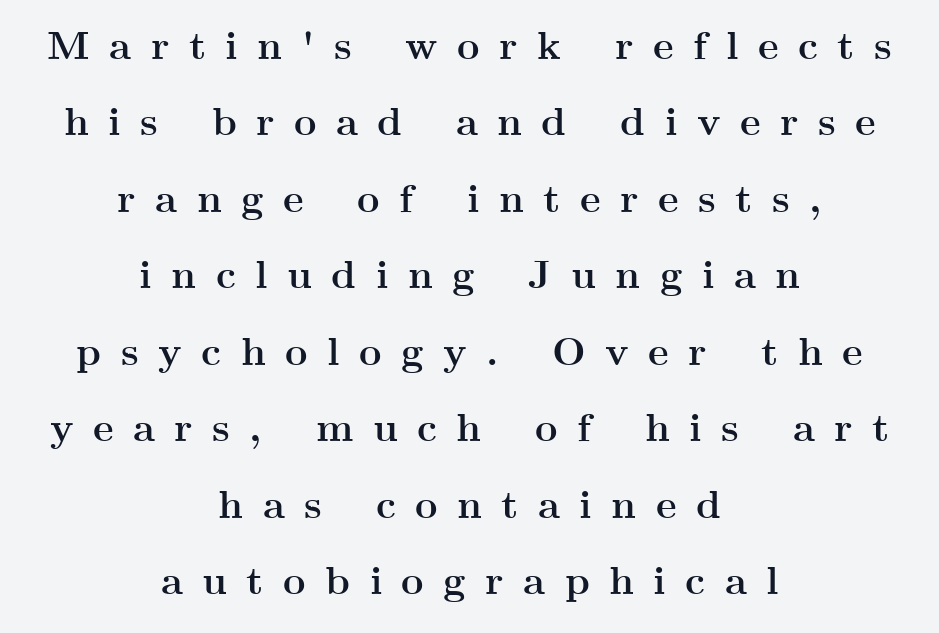
{"serif": "yes", "italic": "no", "bold": "yes", "weight": "semibold", "width": "wide", "stroke_contrast": "medium", "x_height": "small", "monospaced": "no", "underline": "no", "align": "center", "line_spacing": "loose", "line_spacing_ratio": 1.96, "letter_spacing": "wide", "letter_spacing_em": 0.5, "glyph_px": 39}
